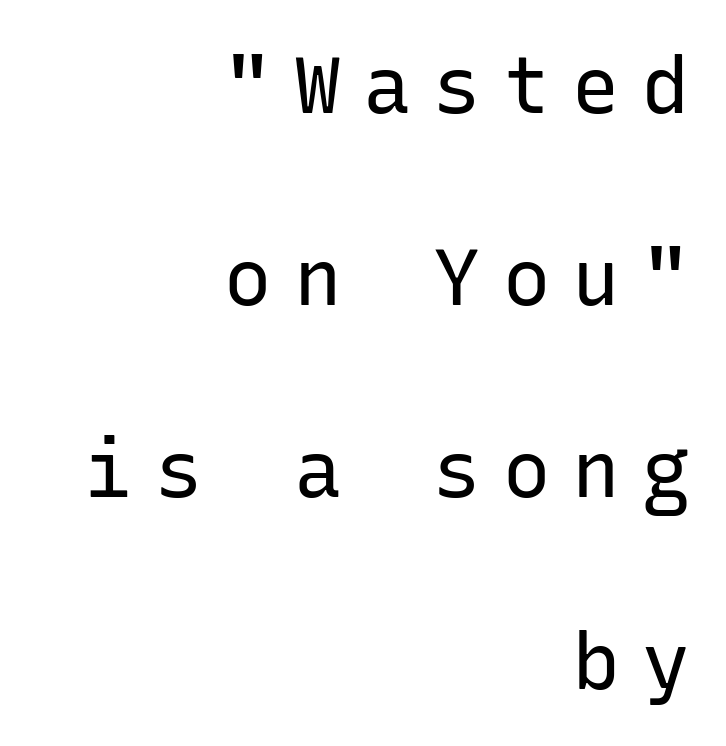
Q: Is the text bold? A: No.
Q: Is the text italic (slanted)? A: No, it is upright.
Q: Is the typeface a serif or a sans-serif typeface? A: Sans-serif.
Q: Is the text underlined? A: No.
Q: How is the paragraph aligned? A: Right-aligned.
Q: Is the spacing between letters normal or unusually wide? A: Unusually wide.
Q: Is the spacing between lines tight, normal or loose? A: Loose.
Q: Width (condensed, normal, or wide)? A: Normal.
Q: Stroke contrast? A: Low.
Q: x-height? A: Medium.
Q: Monospaced? A: Yes.
